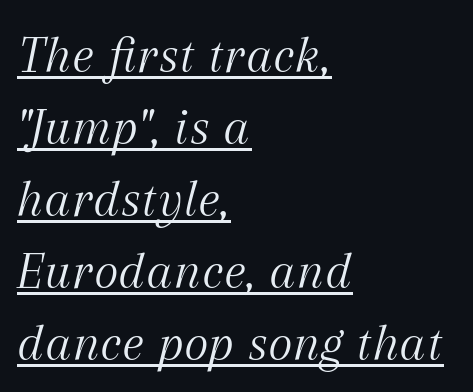
Small tapered or slab feet sit at the stroke ends, so this counts as serif. Whoever set this chose a conventional vertical rhythm. Italic? Definitely — the glyphs are oblique. The letters sit at their default tracking, neither squeezed nor spread. Does the copy run flush right? No — it runs flush left.
